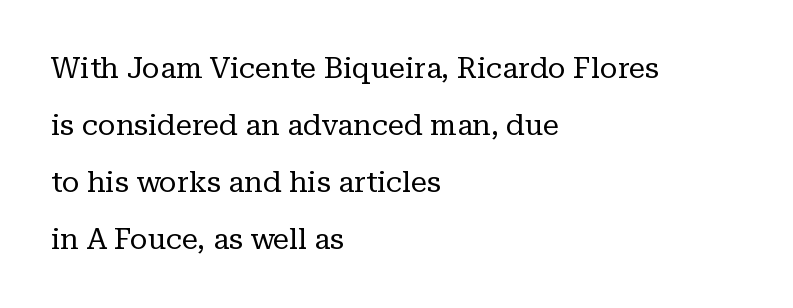
{"serif": "yes", "italic": "no", "bold": "no", "weight": "regular", "width": "normal", "stroke_contrast": "low", "x_height": "medium", "monospaced": "no", "underline": "no", "align": "left", "line_spacing": "loose", "line_spacing_ratio": 1.96, "letter_spacing": "normal", "letter_spacing_em": 0.0, "glyph_px": 29}
